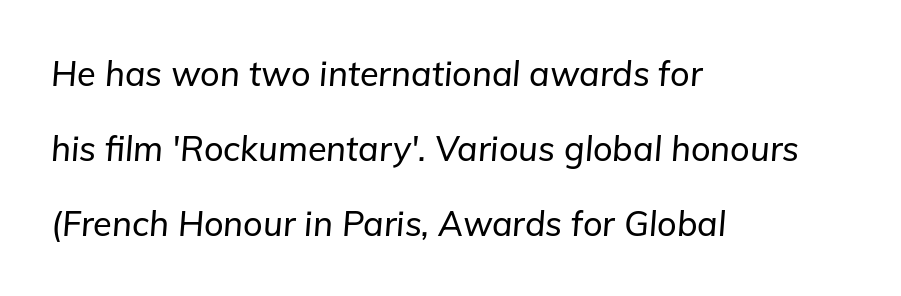
The block of text is sparse from top to bottom, with ample space between rows. Descenders are the only things crossing below the line. The type is set solid horizontally, with unmodified tracking. Is this a fixed-width face? No — the glyphs have proportional, varying widths.
